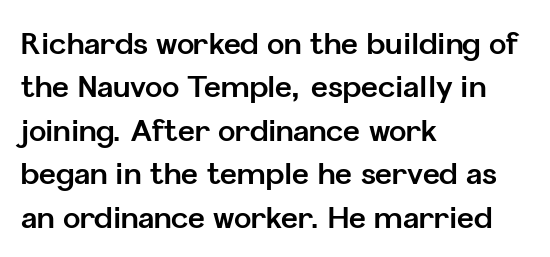
How would I describe the line gaps? Plain and ordinary. This rendering leaves character spacing at its baseline value. Looks like regular typesetting: each glyph gets only the width it needs. The passage shown is typeset with a sans-serif family. A clean baseline with only descenders dipping below it. Weight: bold.
